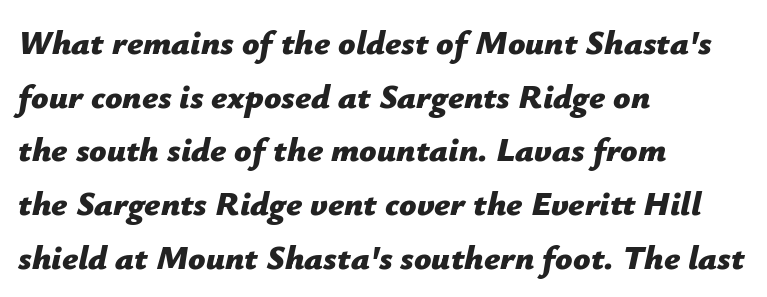
{"italic": "yes", "lean": "right", "slant_degrees": 12, "bold": "yes", "weight": "bold", "width": "normal", "stroke_contrast": "low", "x_height": "medium", "monospaced": "no", "underline": "no", "align": "left", "line_spacing": "normal", "line_spacing_ratio": 1.58, "letter_spacing": "normal", "letter_spacing_em": 0.0, "glyph_px": 34}
